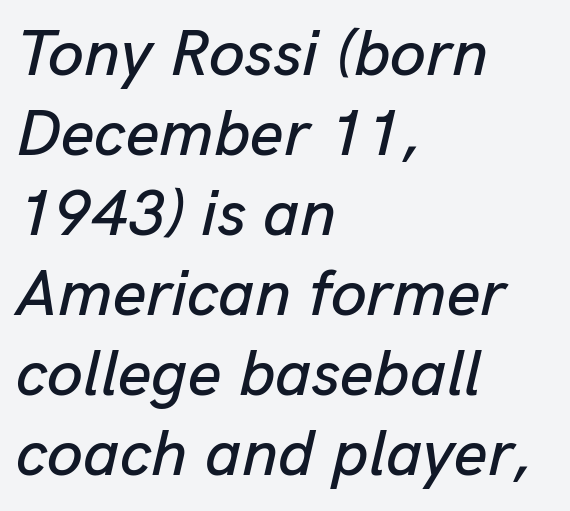
The image shows 65 px text type, italic (leaning right); set left-aligned, line spacing 1.23x, normal letter spacing, not underlined; low stroke contrast and a medium x-height.
